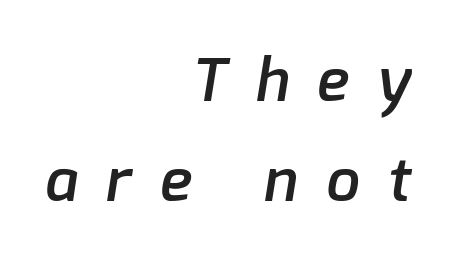
Q: Is the text bold? A: Semi-bold.
Q: Is the typeface a serif or a sans-serif typeface? A: Sans-serif.
Q: Is the text underlined? A: No.
Q: How is the paragraph aligned? A: Right-aligned.
Q: Is the spacing between letters normal or unusually wide? A: Unusually wide.
Q: Is the spacing between lines tight, normal or loose? A: Normal.
Q: Width (condensed, normal, or wide)? A: Normal.
Q: Stroke contrast? A: Low.
Q: x-height? A: Medium.
Q: Monospaced? A: No.
